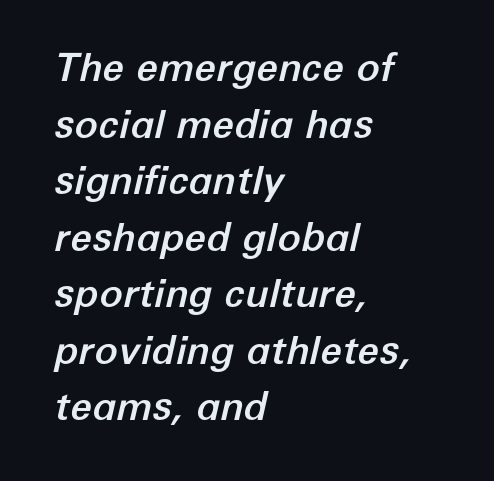
The text carries the slant typical of an italic or oblique font. All the whitespace from short lines collects on the right. The vertical gap from one line to the next is medium. The line texture is even and compact thanks to regular tracking.
